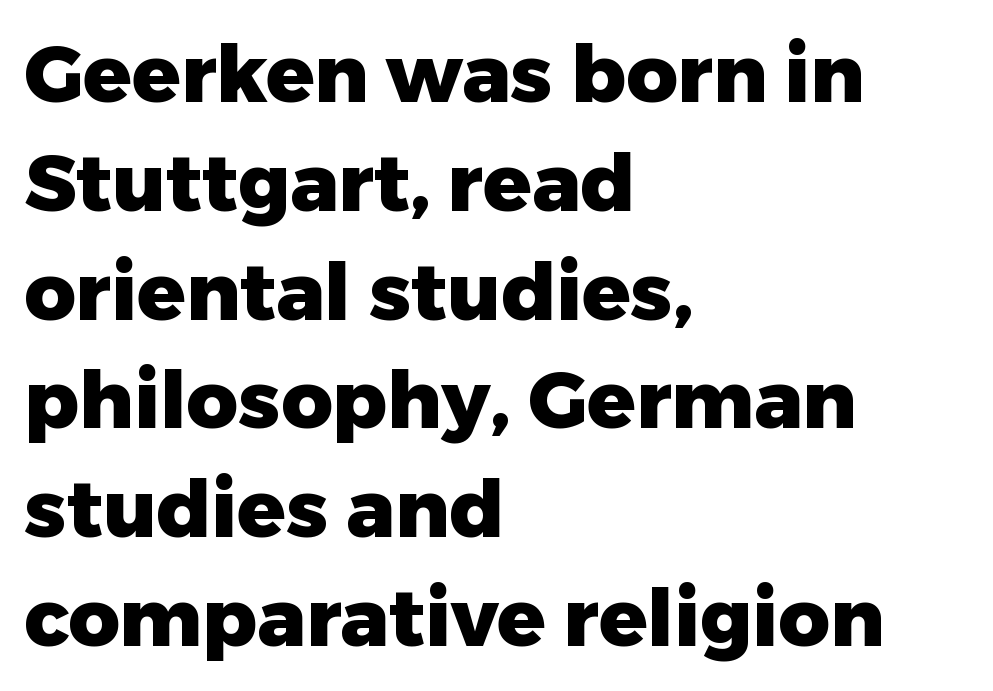
{"serif": "no", "italic": "no", "bold": "yes", "weight": "heavy", "width": "normal", "stroke_contrast": "low", "x_height": "medium", "monospaced": "no", "underline": "no", "align": "left", "line_spacing": "normal", "line_spacing_ratio": 1.36, "letter_spacing": "normal", "letter_spacing_em": 0.0, "glyph_px": 80}
